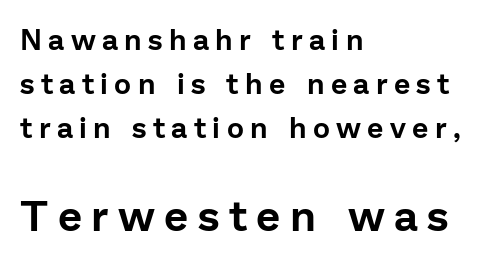
Q: Is the text italic (slanted)? A: No, it is upright.
Q: Is the typeface a serif or a sans-serif typeface? A: Sans-serif.
Q: Is the text underlined? A: No.
Q: How is the paragraph aligned? A: Left-aligned.
Q: Is the spacing between letters normal or unusually wide? A: Unusually wide.
Q: Is the spacing between lines tight, normal or loose? A: Normal.
Q: Which block of text is set in a larger size, the first (top) or the second (bottom)? A: The second (bottom) one.
Q: Width (condensed, normal, or wide)? A: Normal.
Q: Stroke contrast? A: Low.
Q: x-height? A: Medium.
Q: Monospaced? A: No.
